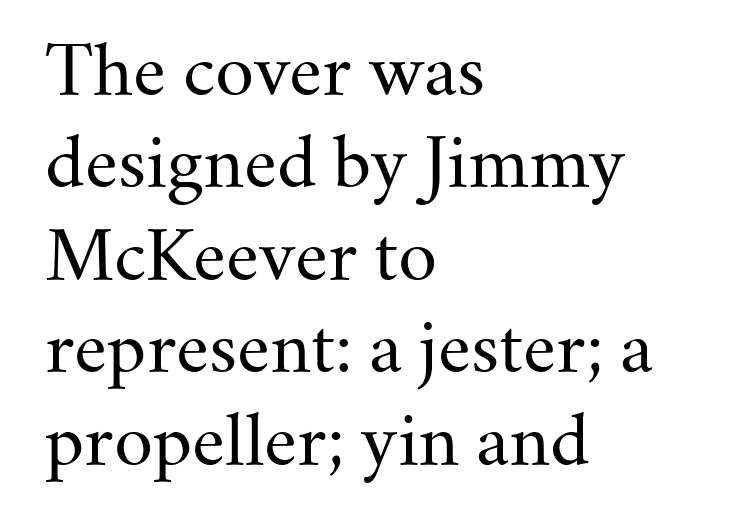
The image shows 68 px regular-weight serif type, upright; set left-aligned, normal line spacing (1.36x), normal letter spacing, not underlined; medium stroke contrast and a small x-height.
